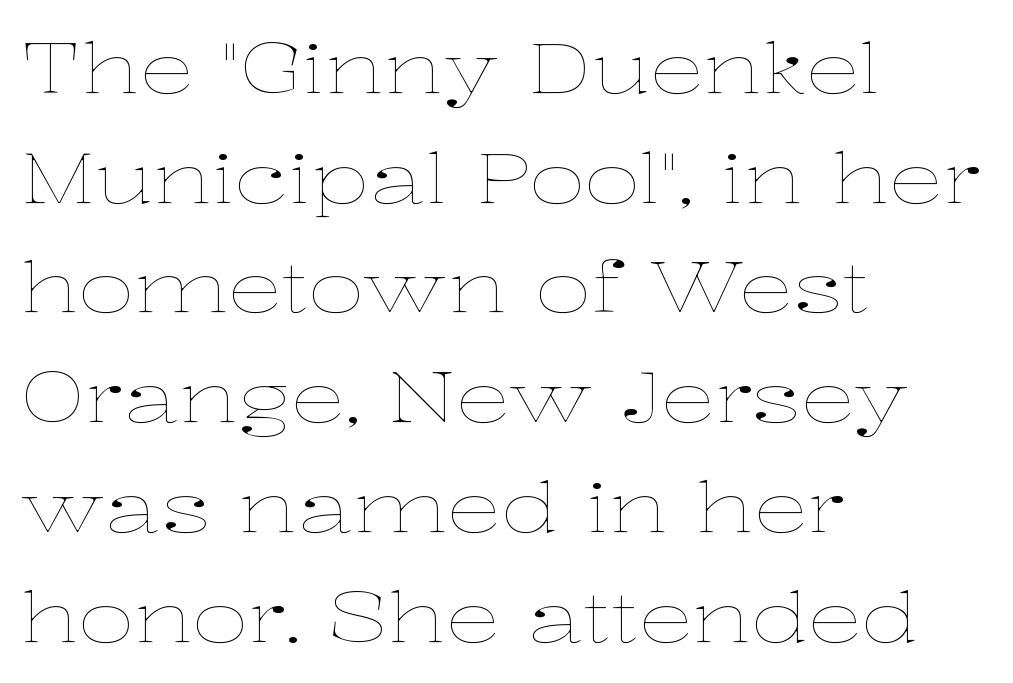
The image shows 69 px thin, wide type, upright; set left-aligned, normal line spacing (1.59x), normal letter spacing, not underlined; low stroke contrast and a medium x-height.
